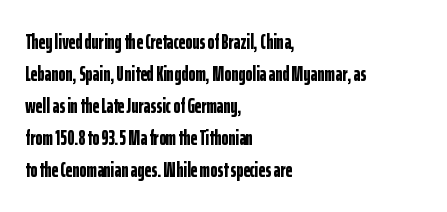
The image shows 21 px bold type, upright; set left-aligned, normal line spacing (1.52x), normal letter spacing, not underlined.
